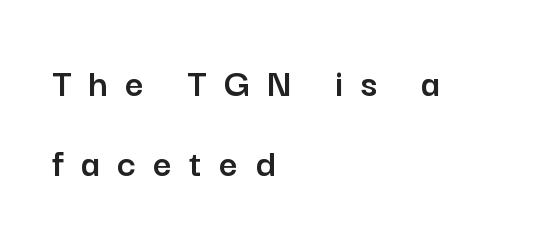
Q: Is the text italic (slanted)? A: No, it is upright.
Q: Is the typeface a serif or a sans-serif typeface? A: Sans-serif.
Q: Is the text underlined? A: No.
Q: How is the paragraph aligned? A: Left-aligned.
Q: Is the spacing between letters normal or unusually wide? A: Unusually wide.
Q: Is the spacing between lines tight, normal or loose? A: Loose.
Q: Width (condensed, normal, or wide)? A: Normal.
Q: Stroke contrast? A: Low.
Q: x-height? A: Medium.
Q: Monospaced? A: No.
